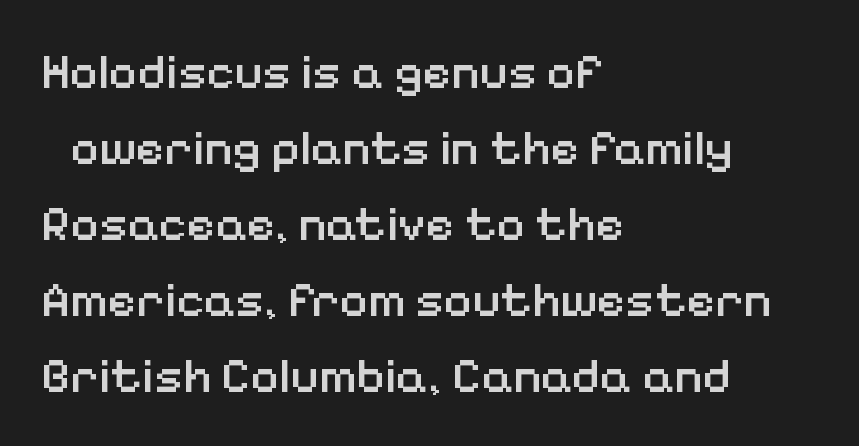
{"serif": "no", "italic": "no", "bold": "semi", "weight": "semibold", "width": "normal", "stroke_contrast": "low", "x_height": "medium", "monospaced": "no", "underline": "no", "align": "left", "line_spacing": "normal", "line_spacing_ratio": 1.55, "letter_spacing": "normal", "letter_spacing_em": 0.0, "glyph_px": 49}
